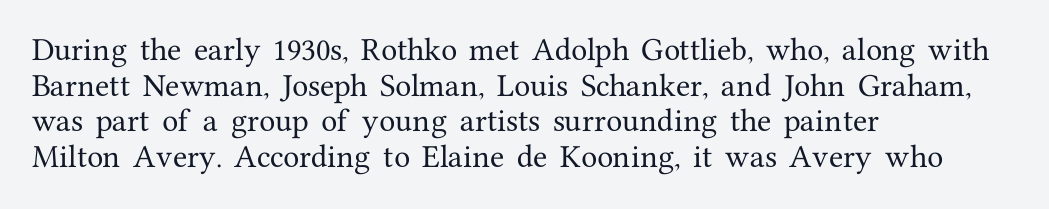
{"italic": "no", "underline": "no", "align": "left", "line_spacing": "normal", "line_spacing_ratio": 1.37, "letter_spacing": "normal", "letter_spacing_em": 0.0, "glyph_px": 26}
